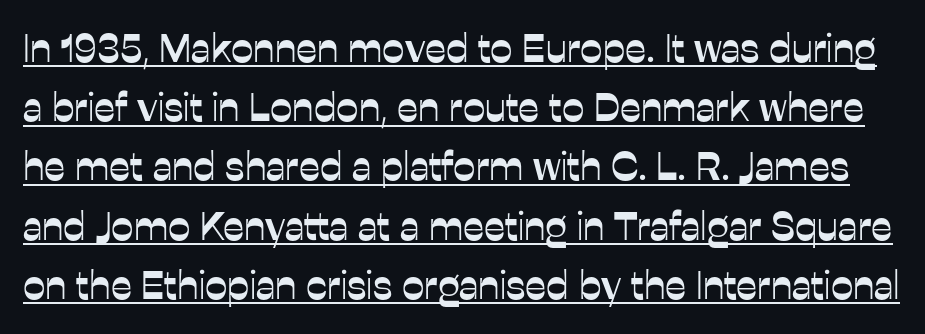
Each letter's strokes conclude bluntly, with no projecting serifs. Notice how a bar underscores the lettering throughout. Posture: straight, roman, zero tilt. Horizontal bands of white between lines are of average thickness.
